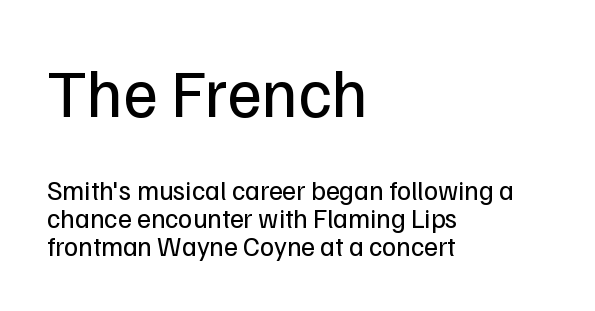
{"serif": "no", "italic": "no", "bold": "no", "weight": "regular", "width": "normal", "stroke_contrast": "low", "x_height": "medium", "monospaced": "no", "underline": "no", "align": "left", "line_spacing": "tight", "line_spacing_ratio": 1.04, "letter_spacing": "normal", "letter_spacing_em": 0.0, "larger_block": "first", "size_ratio": 2.52, "glyph_px": 68}
